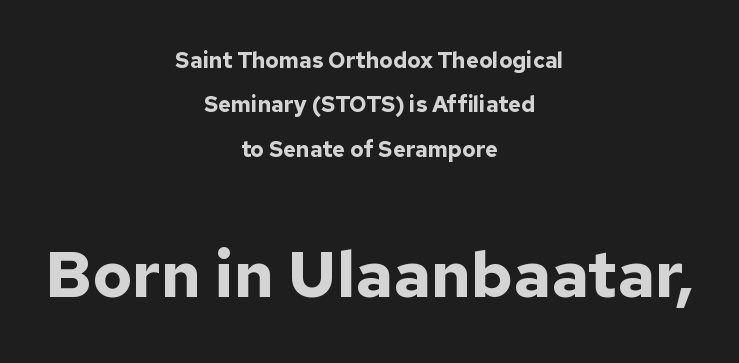
Q: Is the text bold? A: Yes.
Q: Is the text italic (slanted)? A: No, it is upright.
Q: Is the typeface a serif or a sans-serif typeface? A: Sans-serif.
Q: Is the text underlined? A: No.
Q: How is the paragraph aligned? A: Centered.
Q: Is the spacing between letters normal or unusually wide? A: Normal.
Q: Is the spacing between lines tight, normal or loose? A: Loose.
Q: Which block of text is set in a larger size, the first (top) or the second (bottom)? A: The second (bottom) one.
Q: Width (condensed, normal, or wide)? A: Normal.
Q: Stroke contrast? A: Low.
Q: x-height? A: Medium.
Q: Monospaced? A: No.
